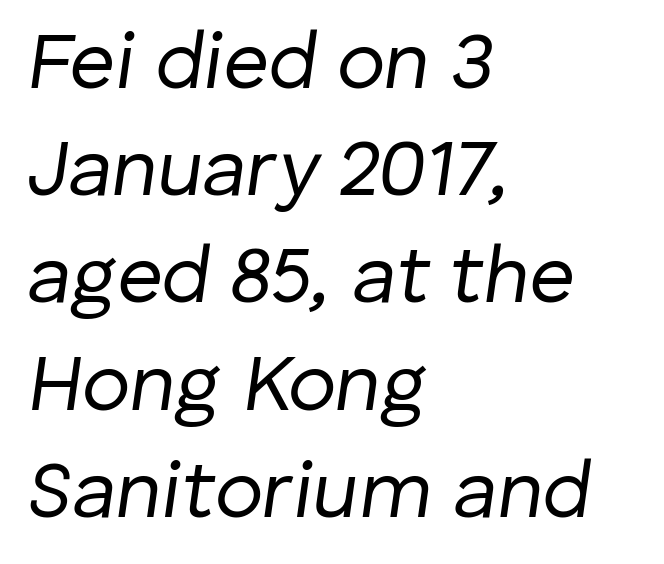
This rendering uses left alignment, leaving the right contour irregular. These lines sit exactly where default settings would place them. It's the slanting kind of type. Nobody drew a line under any word here.
